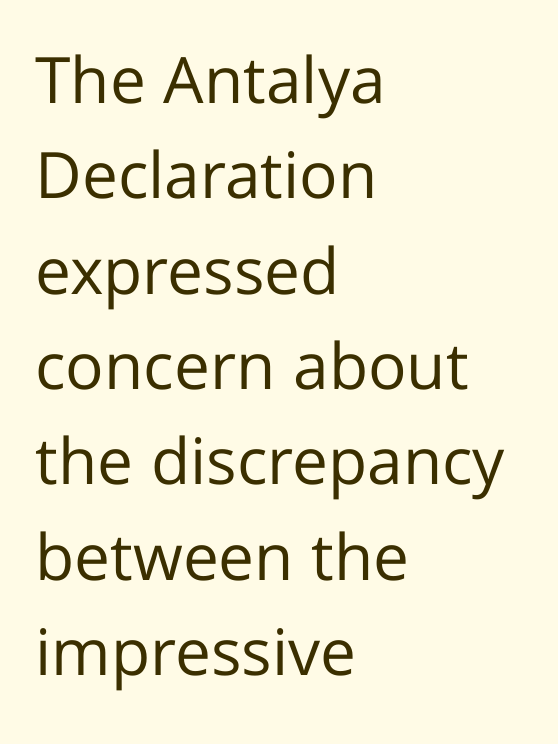
A typesetter would call this zero additional tracking. The passage shown stacks its lines at a standard gap. Letterform terminals end flat and unadorned throughout the passage. Anything drawn beneath the words? Only blank space. Line beginnings align vertically; line endings do not. Style check: upright.
